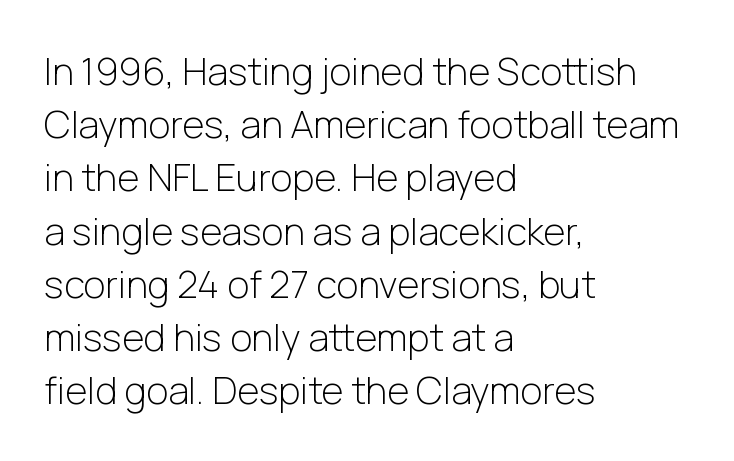
Q: Is the text bold? A: No.
Q: Is the text italic (slanted)? A: No, it is upright.
Q: Is the typeface a serif or a sans-serif typeface? A: Sans-serif.
Q: Is the text underlined? A: No.
Q: How is the paragraph aligned? A: Left-aligned.
Q: Is the spacing between letters normal or unusually wide? A: Normal.
Q: Is the spacing between lines tight, normal or loose? A: Normal.
Q: Width (condensed, normal, or wide)? A: Normal.
Q: Stroke contrast? A: Low.
Q: x-height? A: Medium.
Q: Monospaced? A: No.
